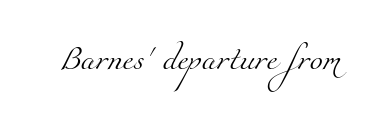
Rule under the text: the space is simply empty. What stands out about the letter spacing? Nothing — it is the standard amount. Think standard paragraph weight, or any step lighter than that.
